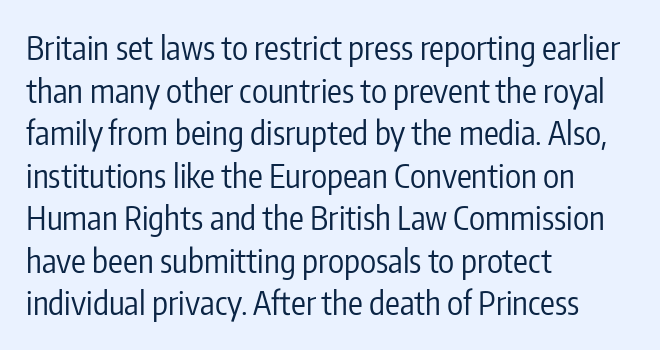
To sum up the face: it is a sans, with no serifs. The rendering keeps characters at their native spacing. The characters are drawn with everyday or finer stroke widths. Leading matches the norm, producing a regular column. The rendering uses natural spacing where letterforms have individual widths. These lines are set flush left with a ragged right edge.
